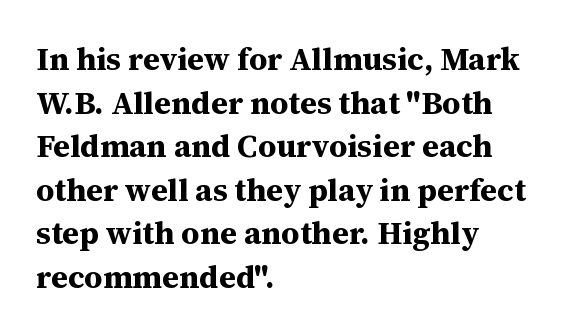
Q: Is the text bold? A: Yes.
Q: Is the text italic (slanted)? A: No, it is upright.
Q: Is the typeface a serif or a sans-serif typeface? A: Serif.
Q: Is the text underlined? A: No.
Q: How is the paragraph aligned? A: Left-aligned.
Q: Is the spacing between letters normal or unusually wide? A: Normal.
Q: Is the spacing between lines tight, normal or loose? A: Normal.
Q: Width (condensed, normal, or wide)? A: Normal.
Q: Stroke contrast? A: Medium.
Q: x-height? A: Medium.
Q: Monospaced? A: No.
